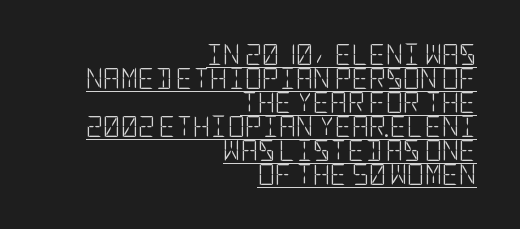
The paragraph shown leans on its right margin. Letters have the restrained weight of plain body copy at most. A rule runs beneath these lines of type. Between one letter and the next there's only the usual sliver of space. What's the leading like? Squeezed, with rows nearly overlapping. Do the letters lean? They stand straight.
